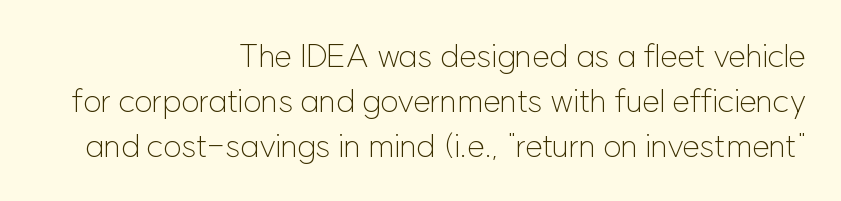
A typesetter would mark this as roman, not italic. Visually the block forms a straight wall on the right and a jagged coastline on the left. Is this a fixed-width face? No — the glyphs have proportional, varying widths. Tracking here is standard; glyphs follow each other at the usual distance. Font category for this specimen: sans-serif. The leading is moderate, giving the passage an even texture.
